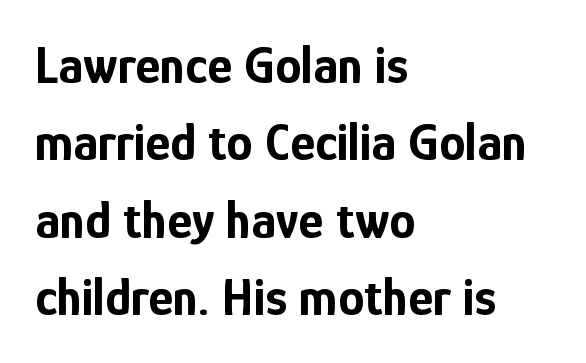
The image shows 53 px bold, condensed sans-serif type, upright; set left-aligned, normal line spacing (1.46x), normal letter spacing, not underlined; low stroke contrast and a medium x-height.
